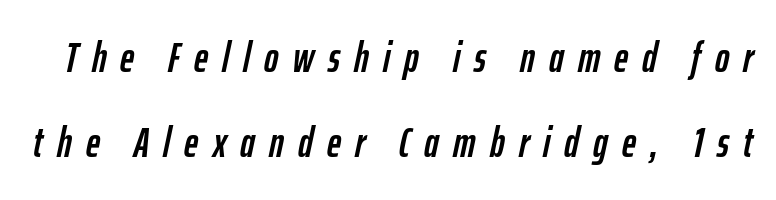
{"italic": "yes", "lean": "right", "slant_degrees": 12, "width": "condensed", "stroke_contrast": "low", "x_height": "medium", "monospaced": "no", "underline": "no", "line_spacing": "loose", "line_spacing_ratio": 1.98, "letter_spacing": "wide", "letter_spacing_em": 0.33, "glyph_px": 43}
